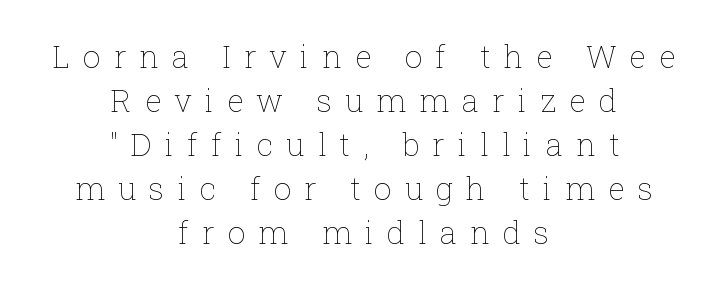
The image shows 31 px thin type, upright; set centered, normal line spacing (1.42x), unusually wide letter spacing (+0.42 em), not underlined; low stroke contrast and a medium x-height.
